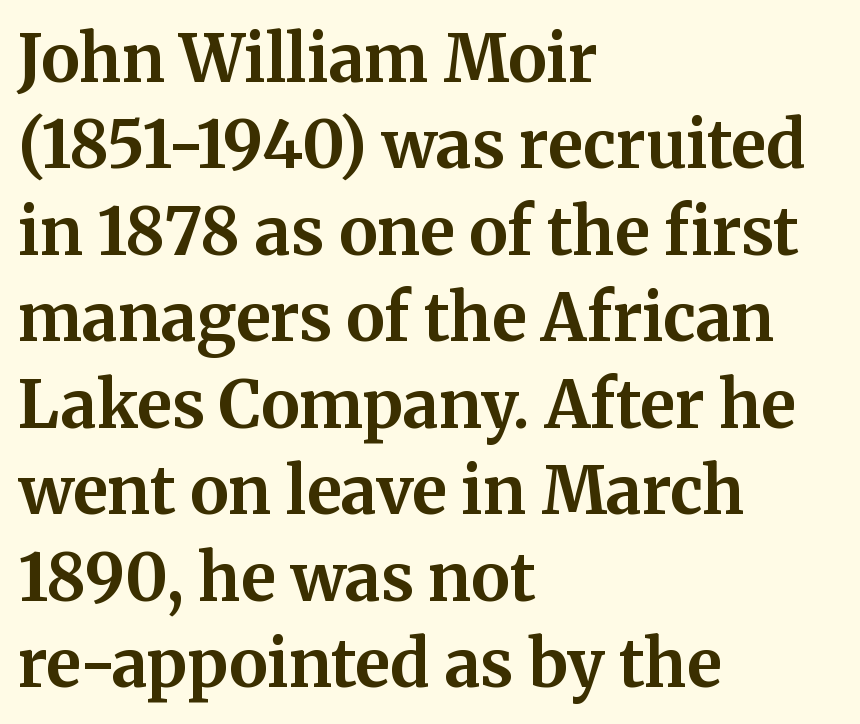
The image shows 65 px bold serif type, upright; set left-aligned, normal line spacing (1.33x), normal letter spacing, not underlined; medium stroke contrast and a medium x-height.
